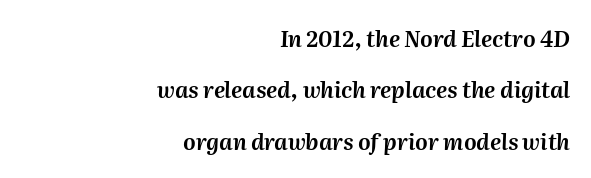
The image shows 22 px text type, italic (leaning right); set right-aligned, loose line spacing (2.34x), normal letter spacing, not underlined.
